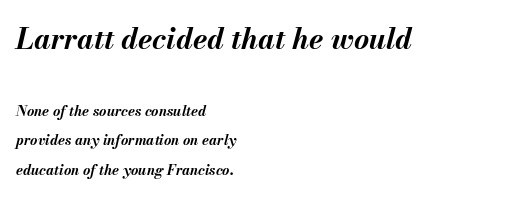
The image shows 29 px bold type, italic (leaning right); set left-aligned, loose line spacing (2.1x), normal letter spacing, not underlined; the first (top) block is 2.07x larger; medium stroke contrast and a small x-height.
